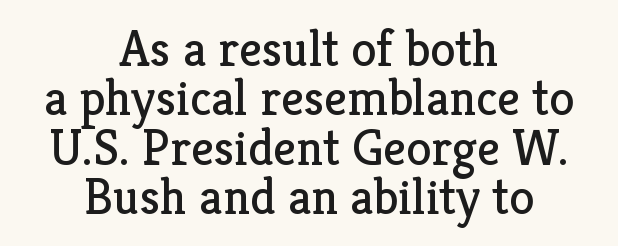
The image shows 51 px regular-weight serif type, upright; set centered, tight line spacing (0.97x), normal letter spacing, not underlined; low stroke contrast and a medium x-height.
